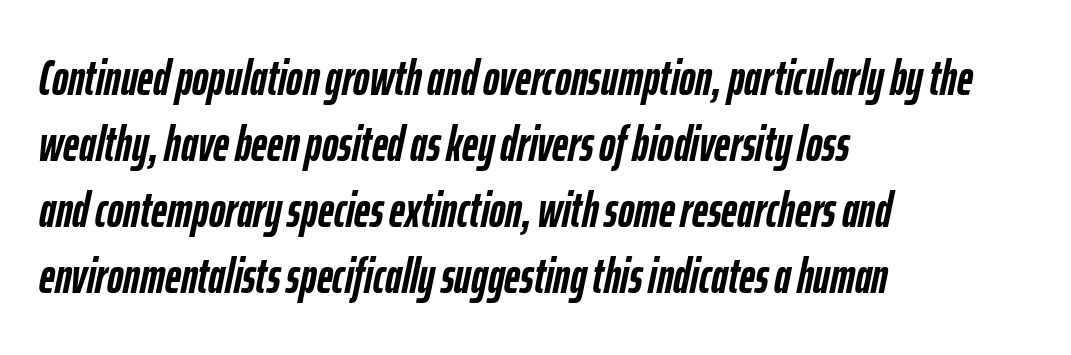
{"italic": "yes", "lean": "right", "slant_degrees": 12, "bold": "yes", "weight": "semibold", "width": "condensed", "stroke_contrast": "low", "x_height": "medium", "monospaced": "no", "underline": "no", "align": "left", "line_spacing": "normal", "line_spacing_ratio": 1.35, "letter_spacing": "normal", "letter_spacing_em": 0.0, "glyph_px": 49}
